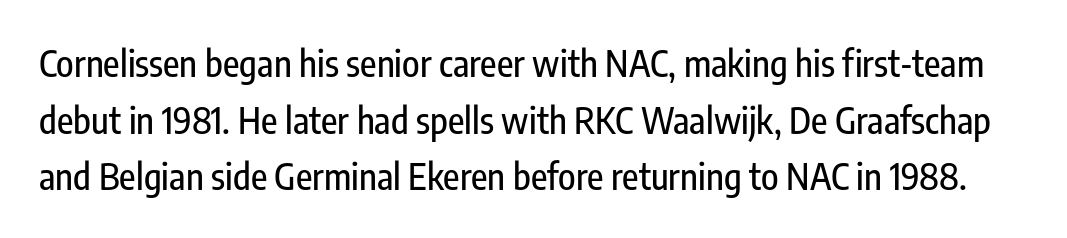
{"serif": "no", "italic": "no", "width": "condensed", "stroke_contrast": "low", "x_height": "medium", "monospaced": "no", "underline": "no", "line_spacing": "normal", "line_spacing_ratio": 1.57, "letter_spacing": "normal", "letter_spacing_em": 0.0, "glyph_px": 36}
